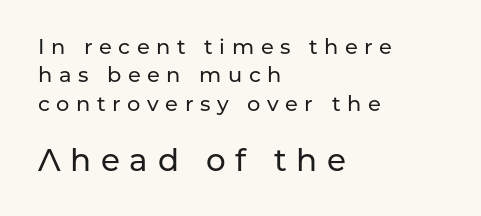
The paragraph has a hard left edge and a soft right edge. Normally led — the rows are evenly, conventionally spaced. Quick note: underline off. Tracking here is generous; glyphs stand well apart from one another. The emphasis by scale lands on block number two, below. To sum up the face: it is a sans, with no serifs.
